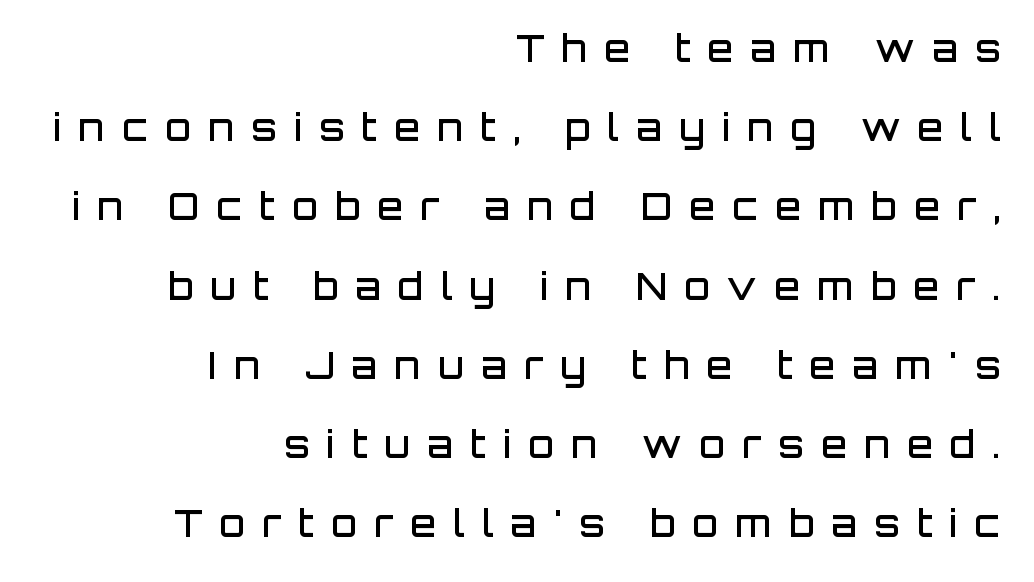
{"serif": "no", "italic": "no", "bold": "semi", "weight": "semibold", "width": "normal", "stroke_contrast": "low", "x_height": "large", "monospaced": "no", "underline": "no", "align": "right", "line_spacing": "loose", "line_spacing_ratio": 2.14, "letter_spacing": "wide", "letter_spacing_em": 0.47, "glyph_px": 37}
